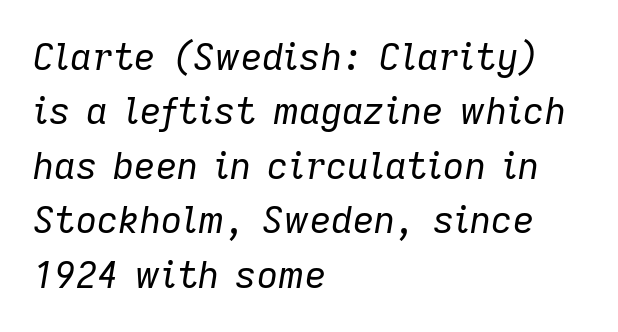
An italicized treatment has been applied to the whole sample. This rendering uses left alignment, leaving the right contour irregular. The horizontal fit of the characters is conventional and even. Has an underline been added? It has not. Do the characters align in a grid? No, the font is proportional.
